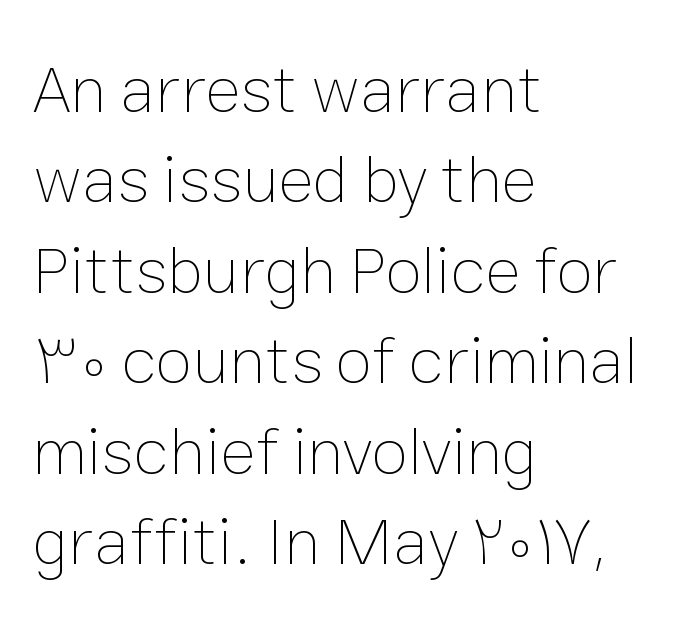
{"italic": "no", "bold": "no", "weight": "thin", "width": "normal", "stroke_contrast": "low", "x_height": "medium", "monospaced": "no", "underline": "no", "align": "left", "line_spacing": "normal", "line_spacing_ratio": 1.35, "letter_spacing": "normal", "letter_spacing_em": 0.0, "glyph_px": 67}
